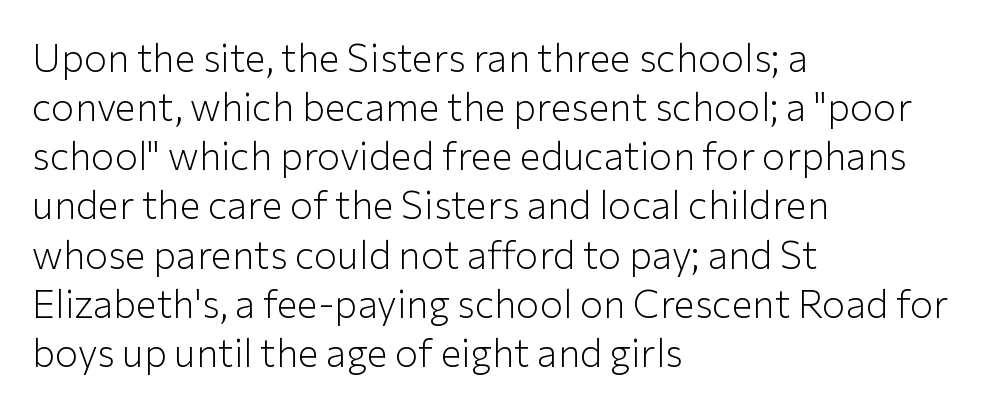
Regarding serifs, this sample does without them. Does extra space separate the letters? No, they use regular spacing. Is this a fixed-width face? No — the glyphs have proportional, varying widths. These lines sit exactly where default settings would place them.
